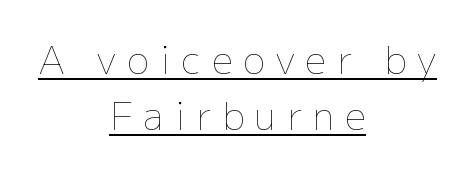
{"italic": "no", "bold": "no", "weight": "thin", "width": "normal", "stroke_contrast": "low", "x_height": "medium", "monospaced": "no", "underline": "yes", "align": "center", "line_spacing": "normal", "line_spacing_ratio": 1.52, "letter_spacing": "wide", "letter_spacing_em": 0.3, "glyph_px": 37}
